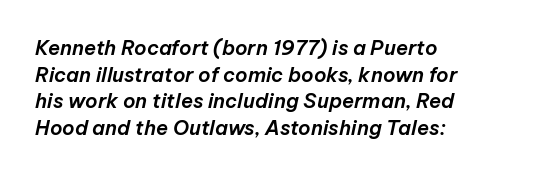
The block of text has a typical density, with ordinary space between rows. Honestly, there is no underline to notice here at all. Notice how the passage keeps a crisp vertical edge on the left only. Yep, that's italic — everything's leaning. Tracking here is standard; glyphs follow each other at the usual distance.
